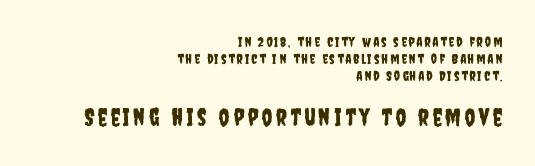
Words float on clear page, feet unadorned. All the whitespace from short lines collects on the left. The later block is typeset at a bigger size than the earlier block. The lettering stays uniformly vertical, giving the passage a roman look.
